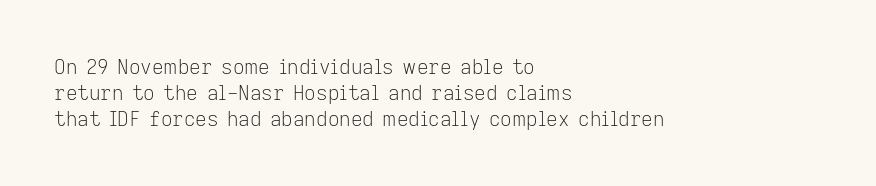
{"italic": "no", "bold": "no", "underline": "no", "align": "left", "line_spacing": "normal", "line_spacing_ratio": 1.29, "letter_spacing": "normal", "letter_spacing_em": 0.0, "glyph_px": 20}
